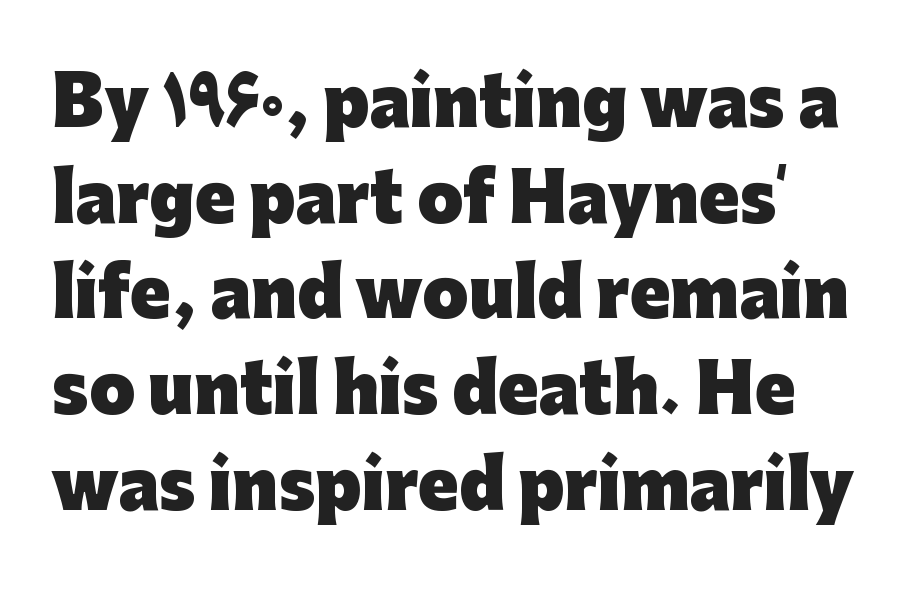
The image shows 66 px heavy sans-serif type, upright; set normal line spacing (1.45x), normal letter spacing, not underlined; low stroke contrast and a medium x-height.
